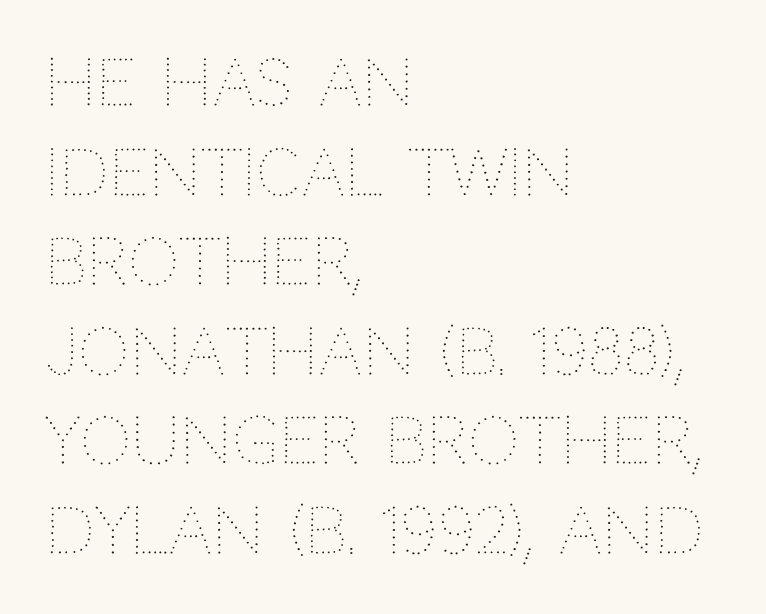
{"italic": "no", "bold": "no", "weight": "thin", "width": "normal", "stroke_contrast": "medium", "x_height": "large", "monospaced": "no", "underline": "no", "align": "left", "line_spacing": "normal", "line_spacing_ratio": 1.4, "letter_spacing": "normal", "letter_spacing_em": 0.0, "glyph_px": 64}
